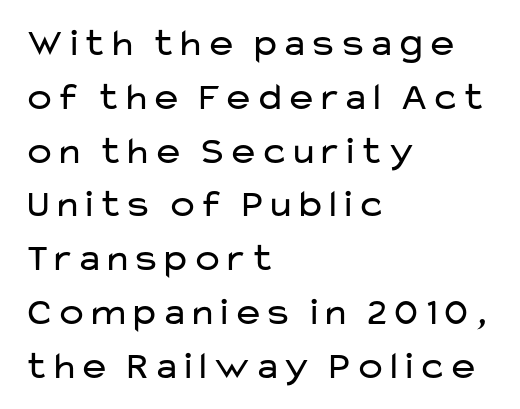
Letters have the restrained weight of plain body copy at most. The rendering keeps characters at their native spacing. The characters display no serif detailing; their extremities are plain. Every stem runs plumb, perpendicular to the baseline. Unmarked baselines from the first word to the last. Layout note: lines flush left.
